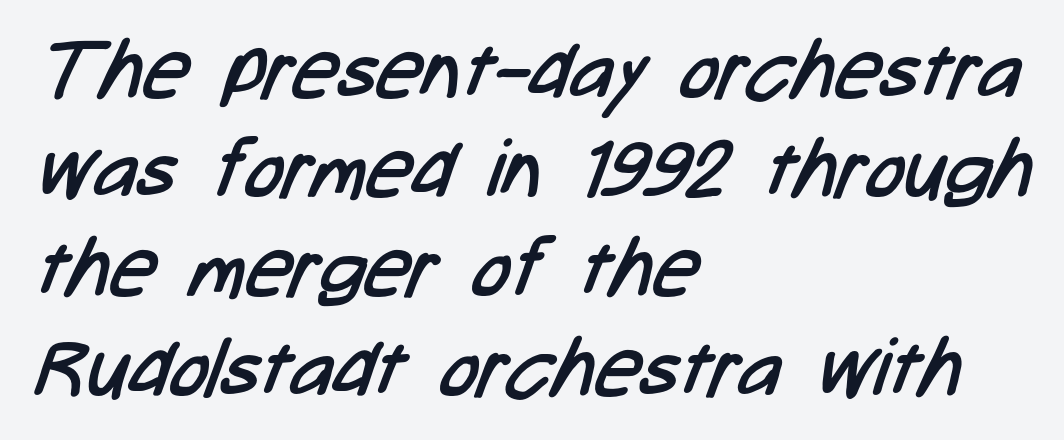
The image shows 80 px regular-weight, condensed sans-serif type; set left-aligned, line spacing 1.24x, normal letter spacing, not underlined; low stroke contrast and a medium x-height.
